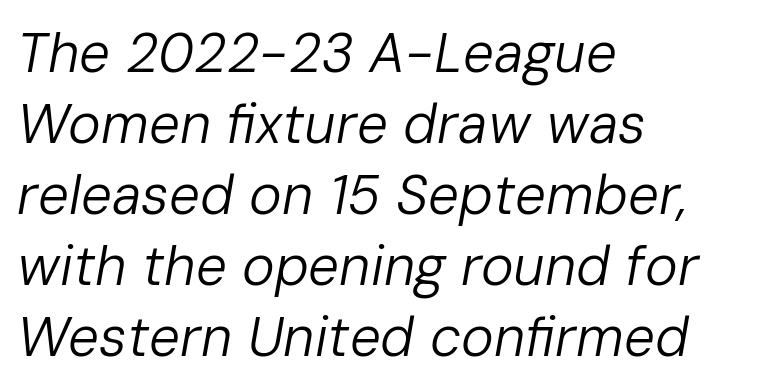
Q: Is the text bold? A: No.
Q: Is the text italic (slanted)? A: Yes, it leans right by about 10 degrees.
Q: Is the text underlined? A: No.
Q: How is the paragraph aligned? A: Left-aligned.
Q: Is the spacing between letters normal or unusually wide? A: Normal.
Q: Is the spacing between lines tight, normal or loose? A: Normal.
Q: Width (condensed, normal, or wide)? A: Normal.
Q: Stroke contrast? A: Low.
Q: x-height? A: Medium.
Q: Monospaced? A: No.
